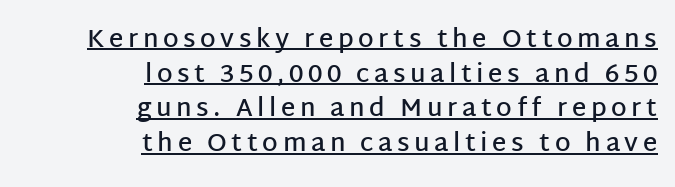
No italicization has been applied; the sample stays upright. Moderately thickened strokes mark this as semibold type. These lines sit exactly where default settings would place them. Leftover space on each line is placed entirely before the opening word.
